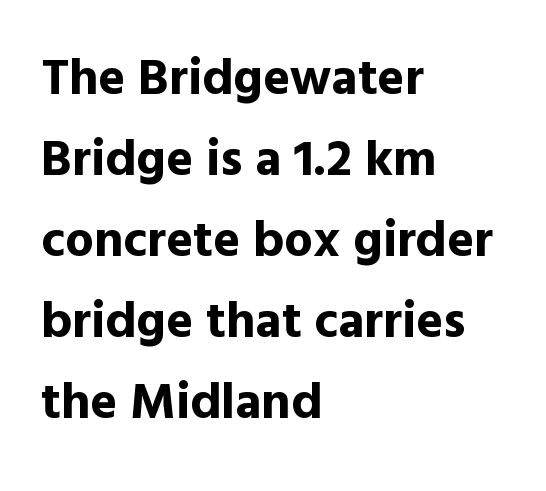
The image shows 51 px bold sans-serif type, upright; set left-aligned, normal line spacing (1.59x), normal letter spacing, not underlined; a medium x-height.
